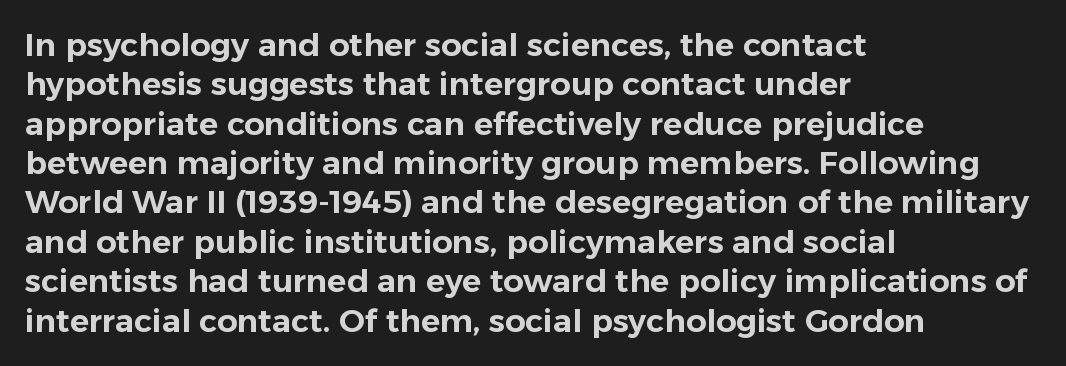
Observe the absence of serifs on each vertical stroke in this sample. Look at the tracking — it's just the regular setting, nothing added. Proportional: the letters do not fall into vertical columns. Underlining? Definitely not there. Caption: multi-line text, flush left, ragged right. Style check: upright.
